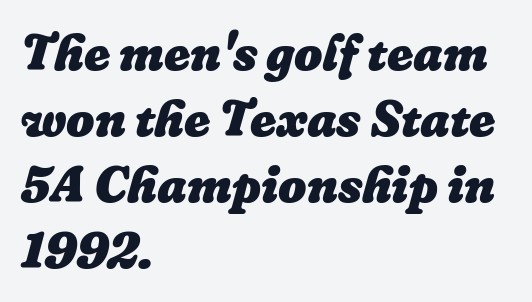
{"italic": "yes", "lean": "right", "slant_degrees": 16, "bold": "yes", "weight": "heavy", "width": "normal", "stroke_contrast": "low", "x_height": "medium", "monospaced": "no", "underline": "no", "align": "left", "line_spacing": "normal", "line_spacing_ratio": 1.32, "letter_spacing": "normal", "letter_spacing_em": 0.0, "glyph_px": 50}
